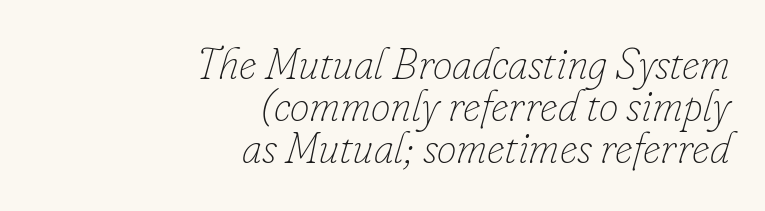
{"italic": "yes", "lean": "right", "slant_degrees": 16, "bold": "no", "weight": "thin", "width": "normal", "stroke_contrast": "low", "x_height": "small", "monospaced": "no", "underline": "no", "align": "right", "line_spacing": "tight", "line_spacing_ratio": 0.96, "letter_spacing": "normal", "letter_spacing_em": 0.0, "glyph_px": 44}
